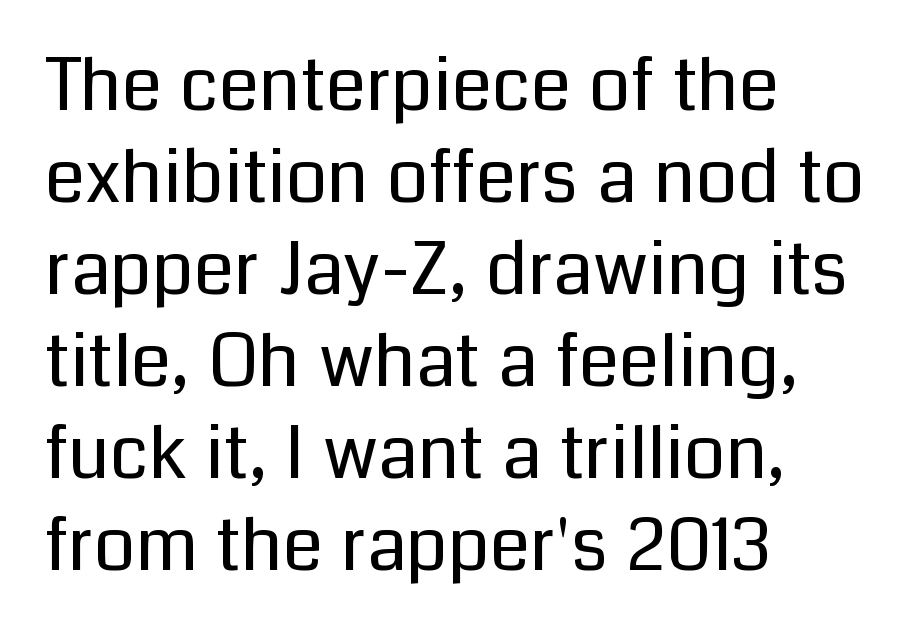
Q: Is the text bold? A: No.
Q: Is the text italic (slanted)? A: No, it is upright.
Q: Is the typeface a serif or a sans-serif typeface? A: Sans-serif.
Q: Is the text underlined? A: No.
Q: How is the paragraph aligned? A: Left-aligned.
Q: Is the spacing between letters normal or unusually wide? A: Normal.
Q: Is the spacing between lines tight, normal or loose? A: Normal.
Q: Width (condensed, normal, or wide)? A: Normal.
Q: Stroke contrast? A: Low.
Q: x-height? A: Medium.
Q: Monospaced? A: No.
